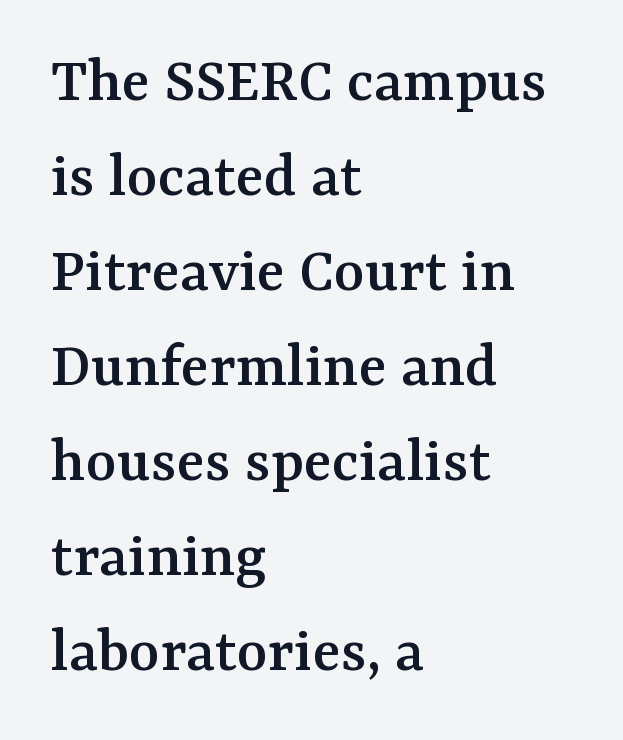
{"serif": "yes", "italic": "no", "width": "normal", "stroke_contrast": "medium", "x_height": "medium", "monospaced": "no", "underline": "no", "align": "left", "line_spacing": "normal", "line_spacing_ratio": 1.44, "letter_spacing": "normal", "letter_spacing_em": 0.0, "glyph_px": 66}
